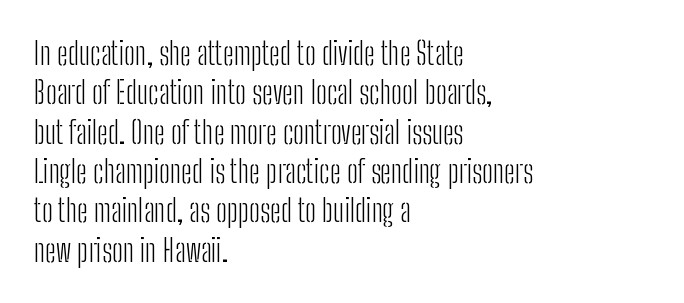
No feet cap the strokes, marking this as sans-serif type. No extra ink here — the face is not bold. The rendering uses natural spacing where letterforms have individual widths. Each row of text sits above clean, open space.
